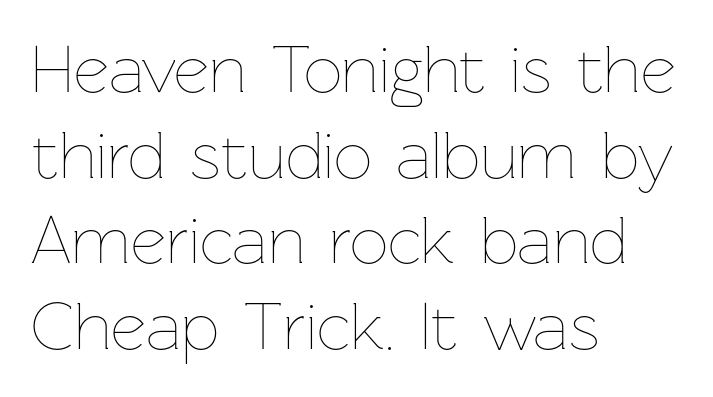
The image shows 68 px thin type, upright; set left-aligned, normal line spacing (1.26x), normal letter spacing, not underlined; low stroke contrast and a medium x-height.
